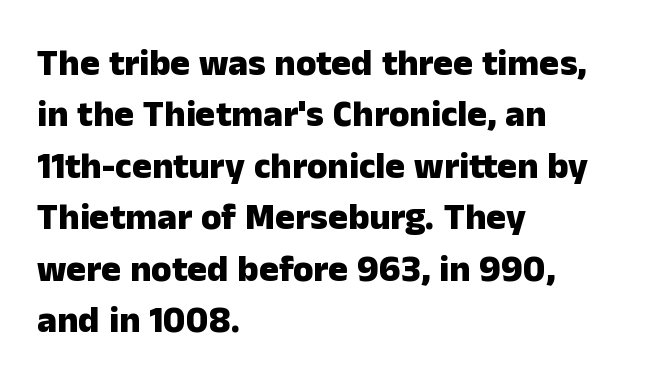
Spacing between characters is what you'd get straight out of the box. In terms of leading, this rendering sits right in the middle. Caption: multi-line text, flush left, ragged right. The type sits square on the baseline with zero lean.
